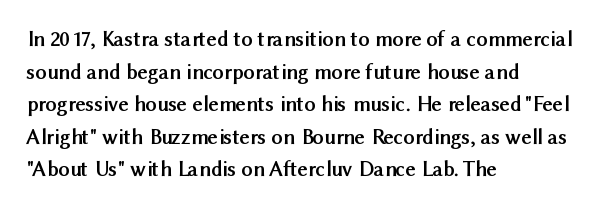
Q: Is the text bold? A: Yes.
Q: Is the text italic (slanted)? A: No, it is upright.
Q: Is the text underlined? A: No.
Q: How is the paragraph aligned? A: Left-aligned.
Q: Is the spacing between letters normal or unusually wide? A: Normal.
Q: Is the spacing between lines tight, normal or loose? A: Normal.
